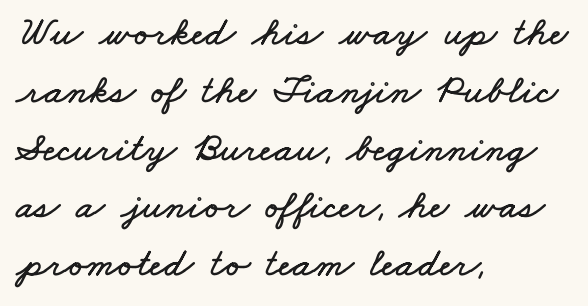
{"width": "wide", "stroke_contrast": "low", "x_height": "small", "monospaced": "no", "underline": "no", "align": "left", "line_spacing": "normal", "line_spacing_ratio": 1.41, "letter_spacing": "normal", "letter_spacing_em": 0.0, "glyph_px": 41}
